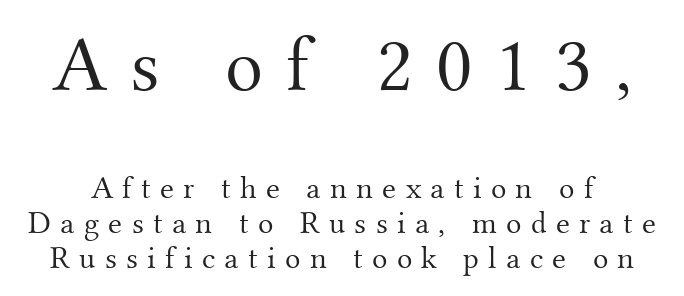
Italic? Not at all — the glyphs are vertical. Is the type heavy? It reads as light-to-regular instead. This sample has the flowing, uneven cadence of proportional lettering. Vertically, the passage feels compressed, each row crowding the next. Regarding serifs, this sample has them. The words here are not underlined.
